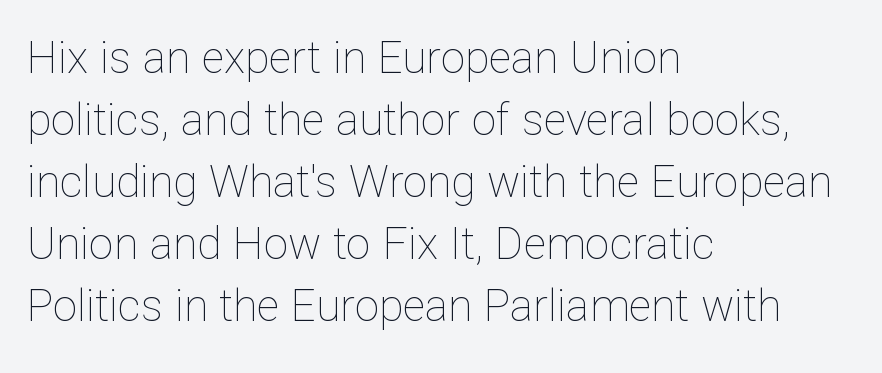
{"italic": "no", "bold": "no", "weight": "thin", "width": "normal", "stroke_contrast": "low", "x_height": "medium", "monospaced": "no", "underline": "no", "align": "left", "line_spacing": "normal", "line_spacing_ratio": 1.41, "letter_spacing": "normal", "letter_spacing_em": 0.0, "glyph_px": 44}
